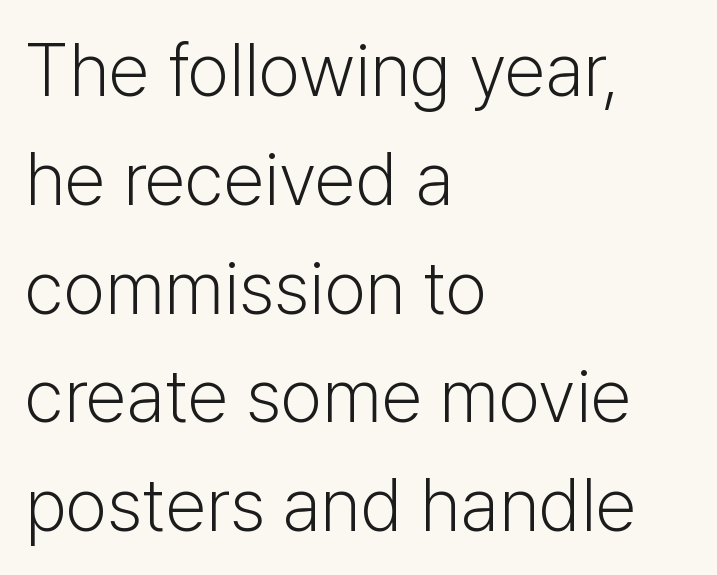
The image shows 74 px light sans-serif type, upright; set left-aligned, normal line spacing (1.47x), normal letter spacing, not underlined; low stroke contrast and a medium x-height.
